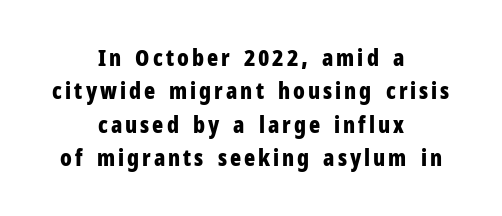
{"italic": "no", "bold": "yes", "underline": "no", "align": "center", "line_spacing": "normal", "line_spacing_ratio": 1.45, "glyph_px": 23}
